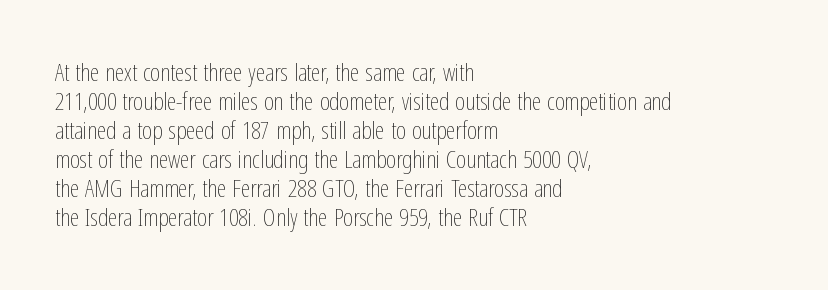
{"italic": "no", "bold": "no", "underline": "no", "align": "left", "line_spacing_ratio": 1.21, "letter_spacing": "normal", "letter_spacing_em": 0.0, "glyph_px": 24}
